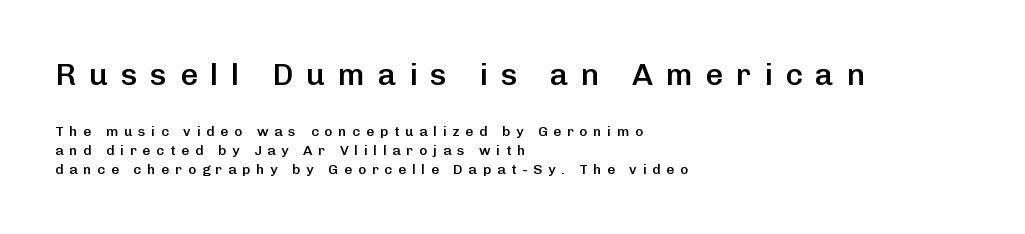
Is there any slant? The stems are plumb. Notice how the passage keeps a crisp vertical edge on the left only. Regarding leading, the lines here are spaced in the standard way. Do the characters align in a grid? No, the font is proportional.
